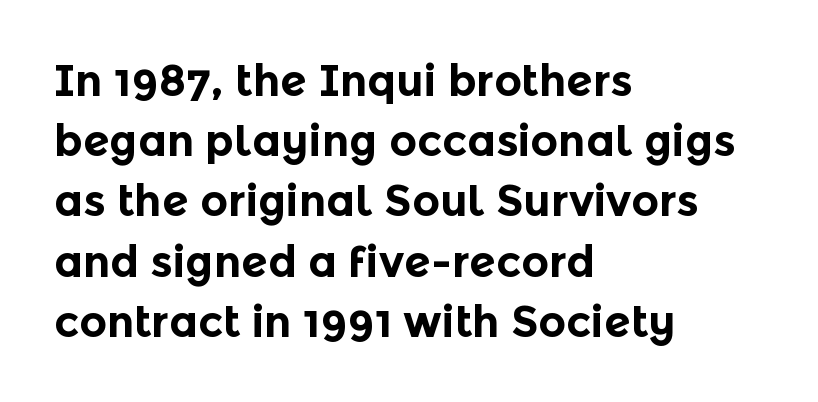
Line starts are locked; line ends wander. Spacing between characters is what you'd get straight out of the box. Quick note: underline off. Notice how thick the strokes are: this is what a full bold looks like. The font's upright variant was chosen for this text. In terms of letterform style, serifs are entirely absent.
